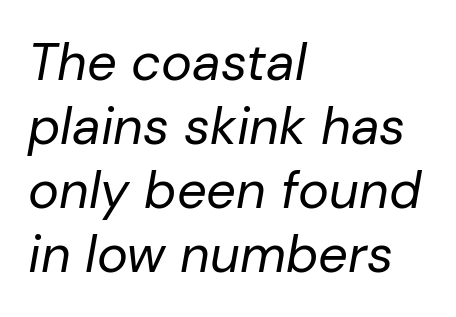
{"italic": "yes", "lean": "right", "slant_degrees": 10, "bold": "no", "weight": "regular", "width": "normal", "stroke_contrast": "low", "x_height": "medium", "monospaced": "no", "underline": "no", "align": "left", "line_spacing_ratio": 1.23, "letter_spacing": "normal", "letter_spacing_em": 0.0, "glyph_px": 52}
